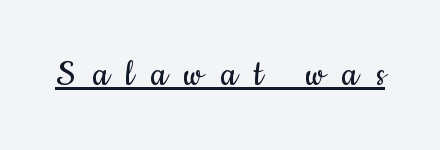
{"serif": "no", "bold": "no", "weight": "regular", "width": "condensed", "stroke_contrast": "low", "x_height": "small", "monospaced": "no", "underline": "yes", "letter_spacing": "wide", "letter_spacing_em": 0.41, "glyph_px": 42}
